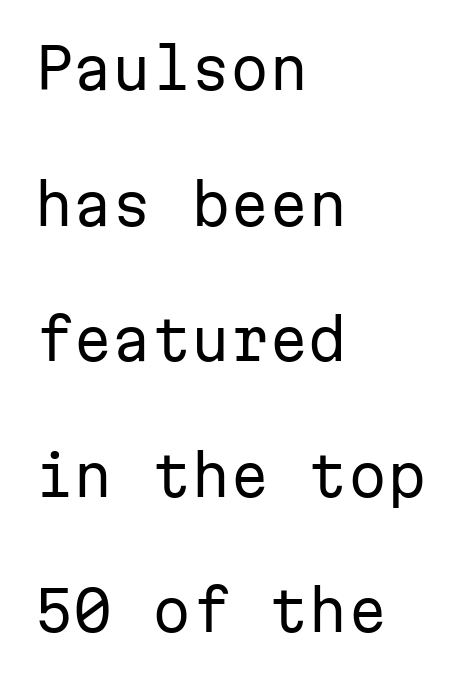
{"serif": "no", "italic": "no", "bold": "no", "weight": "regular", "width": "normal", "stroke_contrast": "low", "x_height": "medium", "monospaced": "yes", "underline": "no", "align": "left", "line_spacing": "loose", "line_spacing_ratio": 2.42, "letter_spacing": "normal", "letter_spacing_em": 0.0, "glyph_px": 56}
